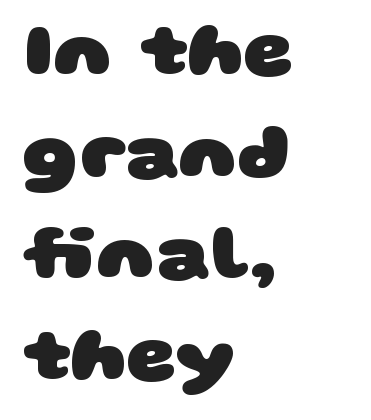
{"serif": "no", "bold": "yes", "weight": "heavy", "width": "wide", "stroke_contrast": "low", "x_height": "large", "monospaced": "no", "underline": "no", "align": "left", "line_spacing": "normal", "line_spacing_ratio": 1.32, "letter_spacing": "normal", "letter_spacing_em": 0.0, "glyph_px": 77}
